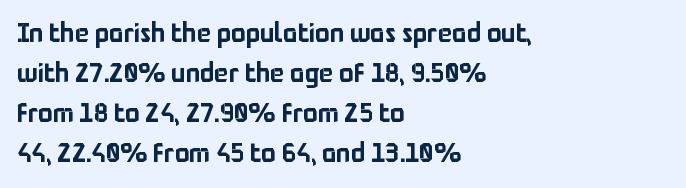
Regular leading. The zone under the glyphs is completely vacant. Italic? Not at all — the glyphs are vertical. A typesetter would call this zero additional tracking. Leftover space on each line is placed entirely after the last word.
